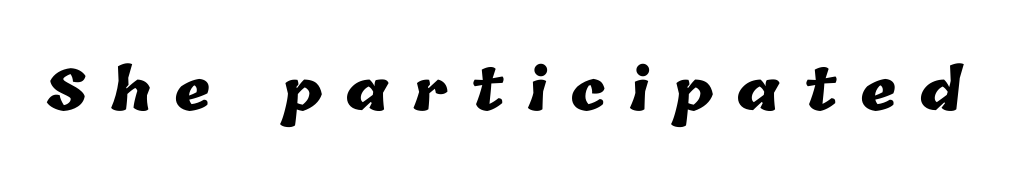
{"bold": "yes", "weight": "heavy", "width": "normal", "stroke_contrast": "low", "x_height": "medium", "monospaced": "no", "underline": "no", "letter_spacing": "wide", "letter_spacing_em": 0.41, "glyph_px": 56}
